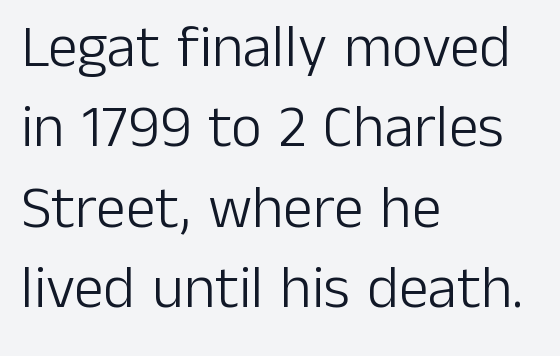
{"serif": "no", "italic": "no", "bold": "no", "weight": "light", "width": "normal", "stroke_contrast": "low", "x_height": "medium", "monospaced": "no", "underline": "no", "align": "left", "line_spacing": "normal", "line_spacing_ratio": 1.34, "letter_spacing": "normal", "letter_spacing_em": 0.0, "glyph_px": 60}
